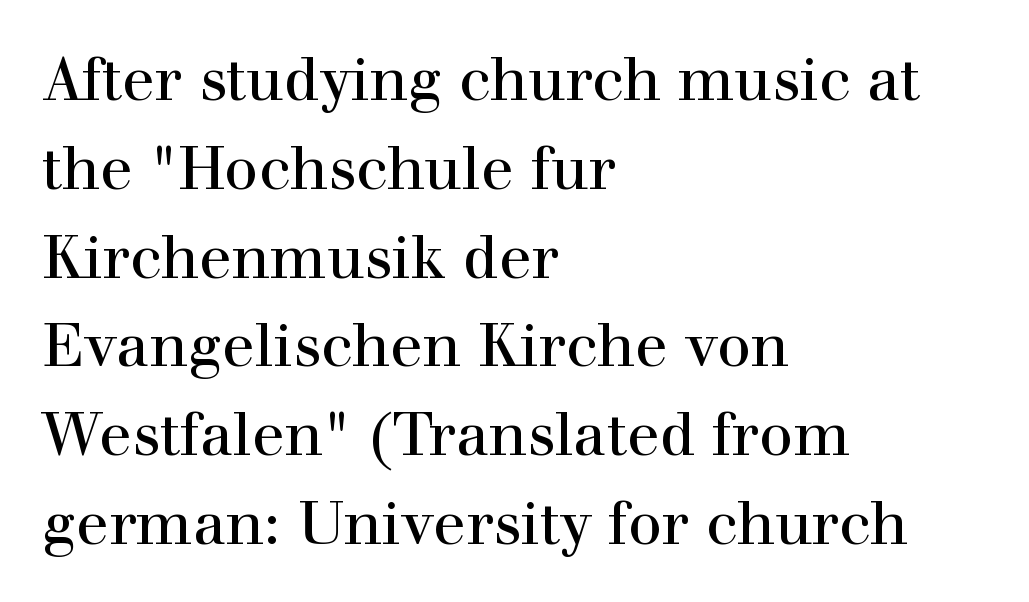
Posture: vertical. Quick note: underline off. A classic flush-left, rag-right setting is used for this passage. The leading is moderate, giving the passage an even texture. Look at the tracking — it's just the regular setting, nothing added. This is serif lettering, the kind often seen in printed books.
